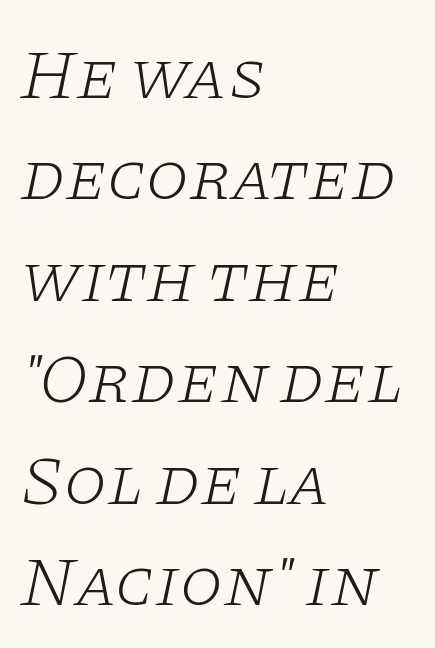
These lines are composed in type with serifs. The vertical gap from one line to the next is medium. Underlining? Definitely not there. The lines in this sample share a left origin and differ only in where they stop. A typesetter would call this zero additional tracking.
